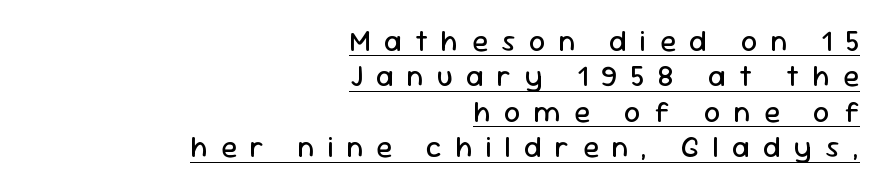
{"serif": "no", "italic": "no", "bold": "no", "weight": "regular", "width": "normal", "stroke_contrast": "low", "x_height": "medium", "monospaced": "no", "underline": "yes", "align": "right", "line_spacing_ratio": 1.22, "letter_spacing": "wide", "letter_spacing_em": 0.46, "glyph_px": 29}
